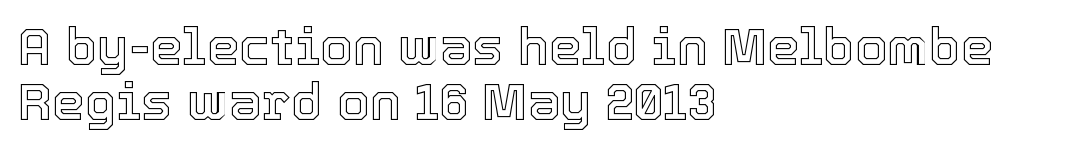
Designer's note — italics off, roman on. Each letter keeps its own natural width here, so spacing adapts to shape. The foot of each line stays bare and open. Observe the ordinary spacing: letters are neighbours, not strangers. If you measured baseline to baseline, you'd find a short distance. Line beginnings align vertically; line endings do not.
